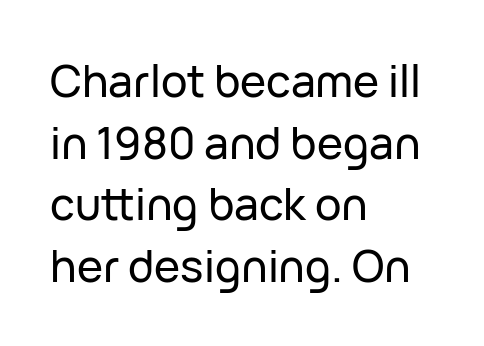
Q: Is the text italic (slanted)? A: No, it is upright.
Q: Is the typeface a serif or a sans-serif typeface? A: Sans-serif.
Q: Is the text underlined? A: No.
Q: How is the paragraph aligned? A: Left-aligned.
Q: Is the spacing between letters normal or unusually wide? A: Normal.
Q: Is the spacing between lines tight, normal or loose? A: Normal.
Q: Width (condensed, normal, or wide)? A: Normal.
Q: Stroke contrast? A: Low.
Q: x-height? A: Medium.
Q: Monospaced? A: No.
